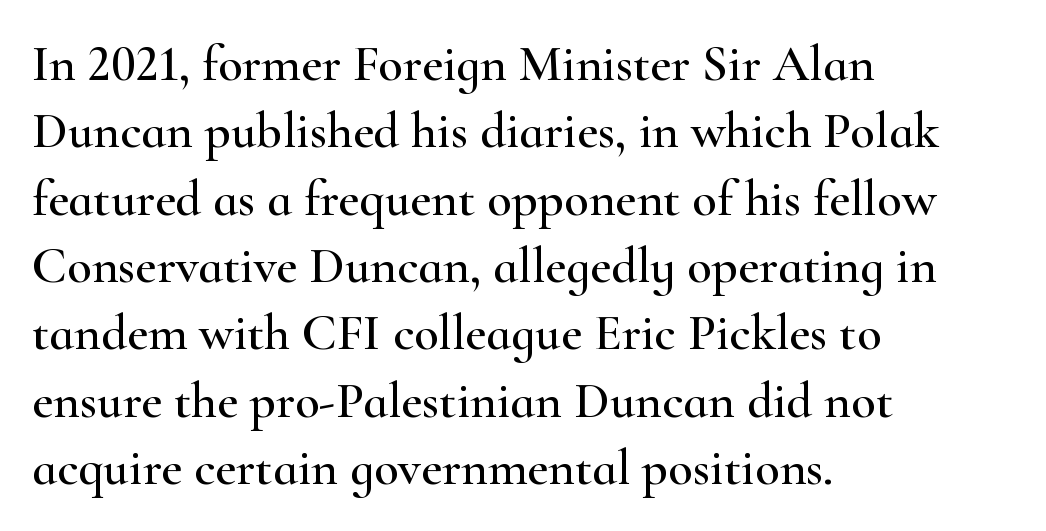
Q: Is the text italic (slanted)? A: No, it is upright.
Q: Is the typeface a serif or a sans-serif typeface? A: Serif.
Q: Is the text underlined? A: No.
Q: How is the paragraph aligned? A: Left-aligned.
Q: Is the spacing between letters normal or unusually wide? A: Normal.
Q: Is the spacing between lines tight, normal or loose? A: Normal.
Q: Width (condensed, normal, or wide)? A: Wide.
Q: Stroke contrast? A: High.
Q: x-height? A: Small.
Q: Monospaced? A: No.
